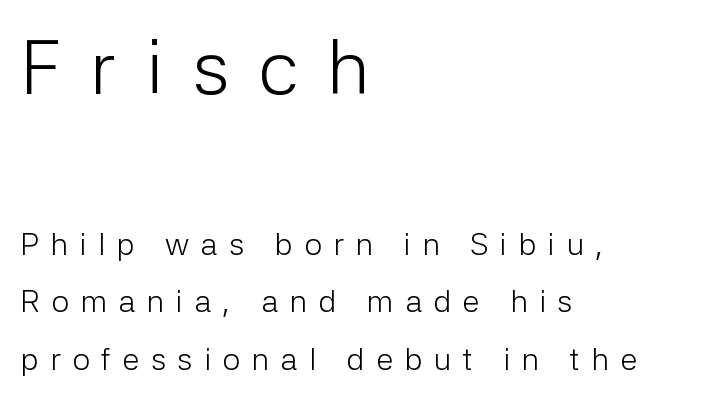
The text block is weighted toward the left margin, trailing off unevenly rightward. The gap between lines stays unmarked. Two sizes are in play, and the larger belongs to the first block. Is this a sans? Yes — the strokes have no serifs. Heft: none added — not bold.
